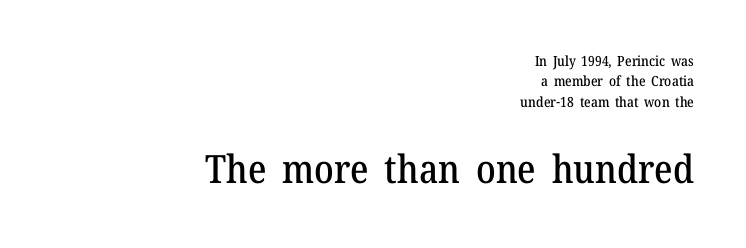
To sum up the face: it has serifs. The face used here is proportionally spaced, like ordinary book or web type. The strip under each line holds only bare page. Is the block centered? No — it sits flush against the right margin.
